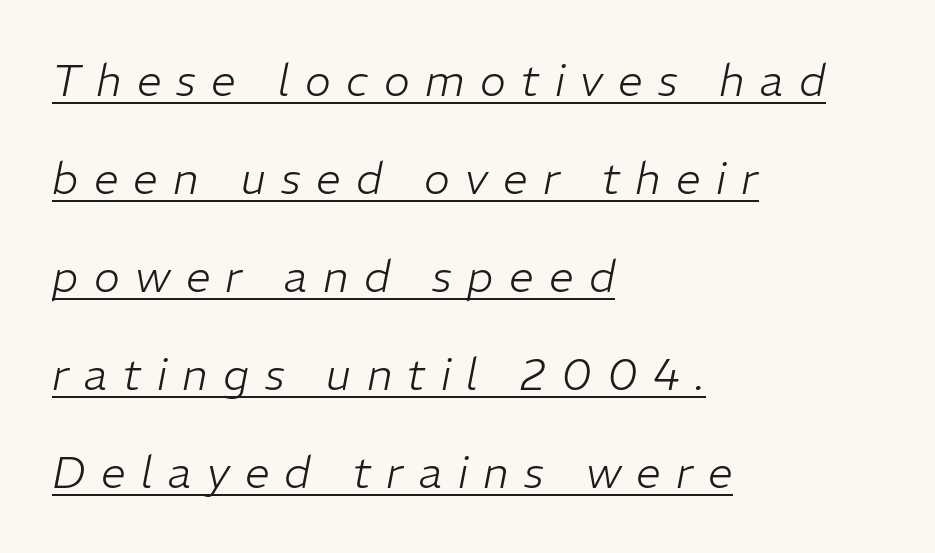
The image shows 44 px light type, italic (leaning right); set left-aligned, loose line spacing (2.23x), unusually wide letter spacing (+0.35 em), underlined; low stroke contrast and a medium x-height.
